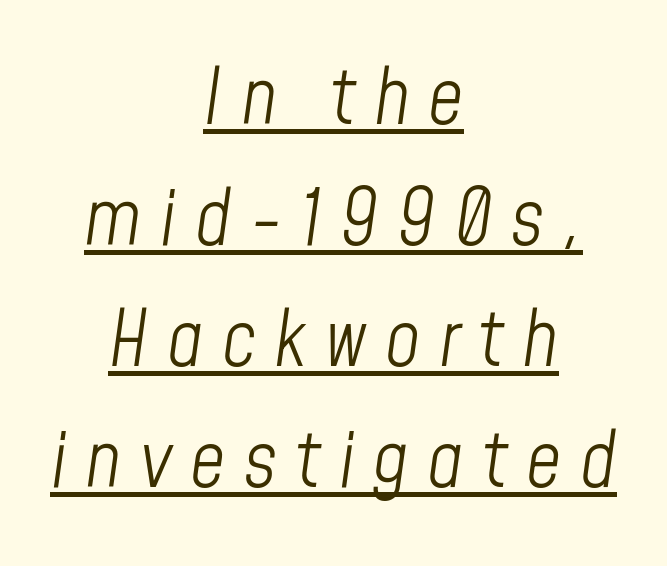
The image shows 77 px light, condensed type, italic (leaning right); set centered, normal line spacing (1.57x), unusually wide letter spacing (+0.24 em), underlined; low stroke contrast and a medium x-height.
